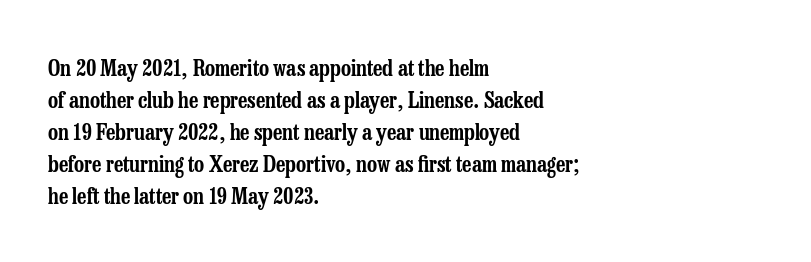
Left-aligned paragraph, ragged on the right. Rendered with straight, roman letterforms. Successive baselines arrive at the customary interval. Descenders are the only things crossing below the line. Is the letter spacing exaggerated? No — it looks like the ordinary default.
